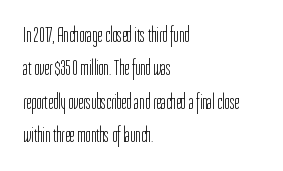
Q: Is the text bold? A: No.
Q: Is the text italic (slanted)? A: No, it is upright.
Q: Is the text underlined? A: No.
Q: How is the paragraph aligned? A: Left-aligned.
Q: Is the spacing between letters normal or unusually wide? A: Normal.
Q: Is the spacing between lines tight, normal or loose? A: Normal.
